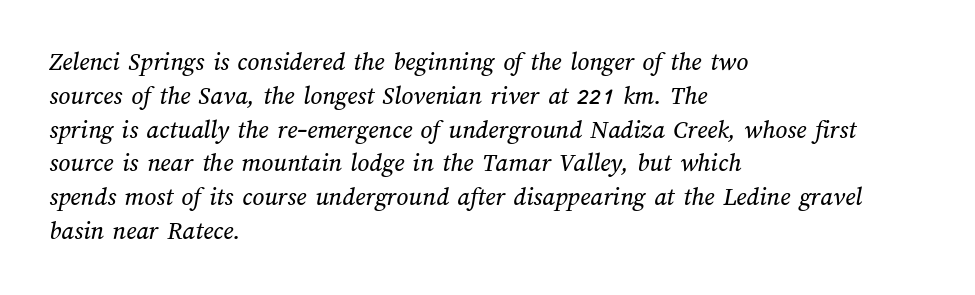
The horizontal fit of the characters is conventional and even. Visually the block forms a straight wall on the left and a jagged coastline on the right. The baseline area is clear. Vertically, the passage feels balanced, rows spaced as you'd expect.
